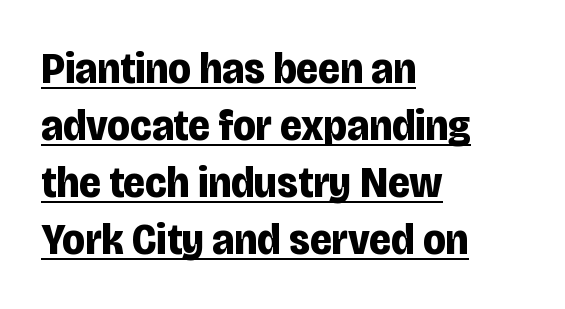
Decoration check: the copy is underlined. Unlike italic type, these characters show no tilt at all. Typographic density is high because the face is bold. The vertical gap from one line to the next is medium. This sample uses plain, unmodified letter spacing. The letters advance in unequal steps, a hallmark of proportional type.
